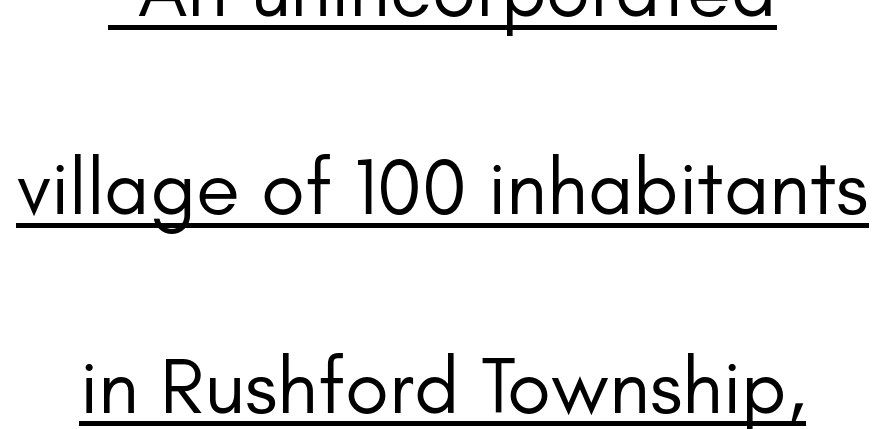
{"serif": "no", "italic": "no", "bold": "no", "weight": "regular", "width": "normal", "stroke_contrast": "low", "x_height": "small", "monospaced": "no", "underline": "yes", "align": "center", "line_spacing": "loose", "line_spacing_ratio": 2.48, "letter_spacing": "normal", "letter_spacing_em": 0.0, "glyph_px": 80}
